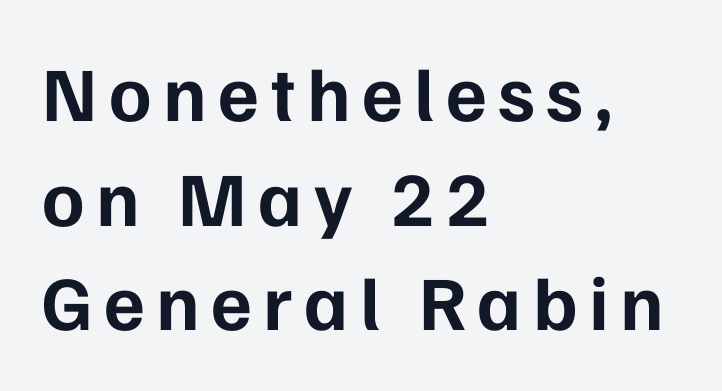
The image shows 77 px bold sans-serif type, upright; set left-aligned, normal line spacing (1.36x), not underlined; low stroke contrast and a medium x-height.
